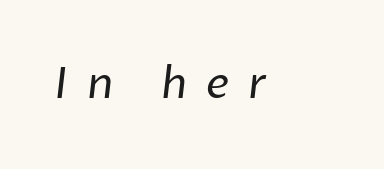
Plain, unruled lines of type. Ink coverage per letter is moderate at most. The letters advance in unequal steps, a hallmark of proportional type. The gaps between neighbouring characters are conspicuously large.
